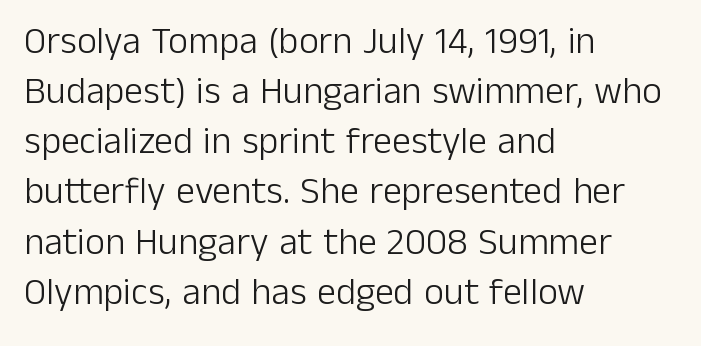
{"serif": "no", "italic": "no", "bold": "no", "weight": "light", "width": "normal", "stroke_contrast": "low", "x_height": "medium", "monospaced": "no", "underline": "no", "align": "left", "line_spacing": "normal", "line_spacing_ratio": 1.32, "letter_spacing": "normal", "letter_spacing_em": 0.0, "glyph_px": 38}
